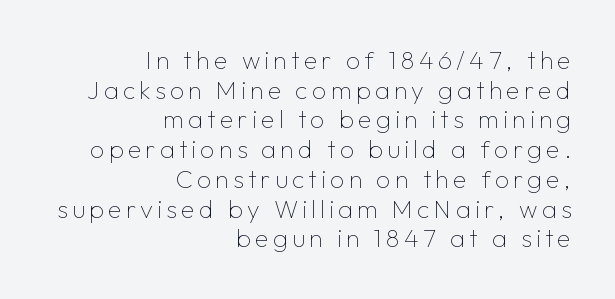
The gap between lines stays unmarked. Typeset ragged left — the right edge is the straight one. The strokes carry an ordinary text weight at most. Vertical strokes here are truly vertical.
